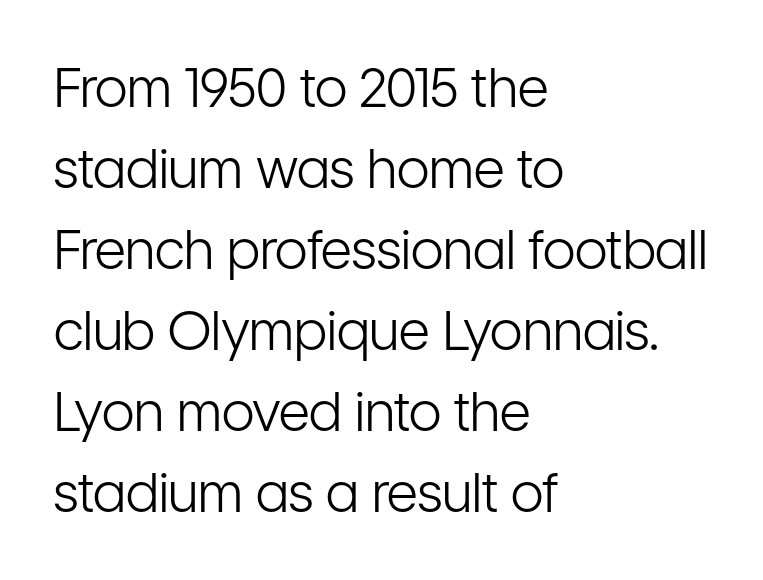
Q: Is the text bold? A: No.
Q: Is the text italic (slanted)? A: No, it is upright.
Q: Is the typeface a serif or a sans-serif typeface? A: Sans-serif.
Q: Is the text underlined? A: No.
Q: How is the paragraph aligned? A: Left-aligned.
Q: Is the spacing between letters normal or unusually wide? A: Normal.
Q: Is the spacing between lines tight, normal or loose? A: Normal.
Q: Width (condensed, normal, or wide)? A: Condensed.
Q: Stroke contrast? A: Low.
Q: x-height? A: Medium.
Q: Monospaced? A: No.
